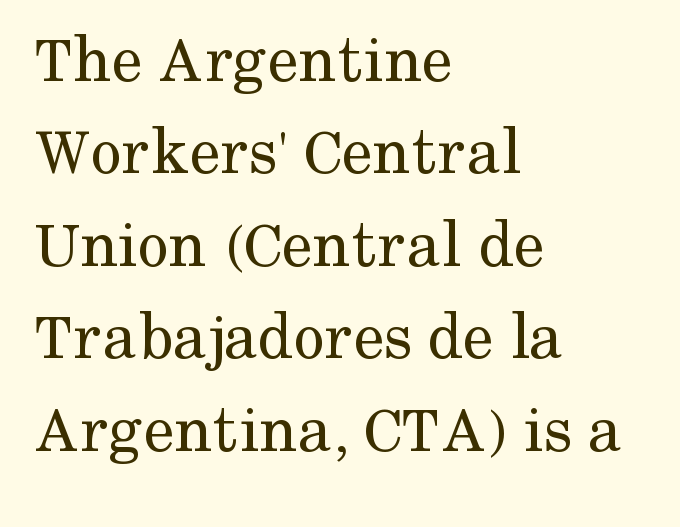
The image shows 69 px regular-weight serif type, upright; set left-aligned, normal line spacing (1.34x), normal letter spacing, not underlined; medium stroke contrast and a medium x-height.
